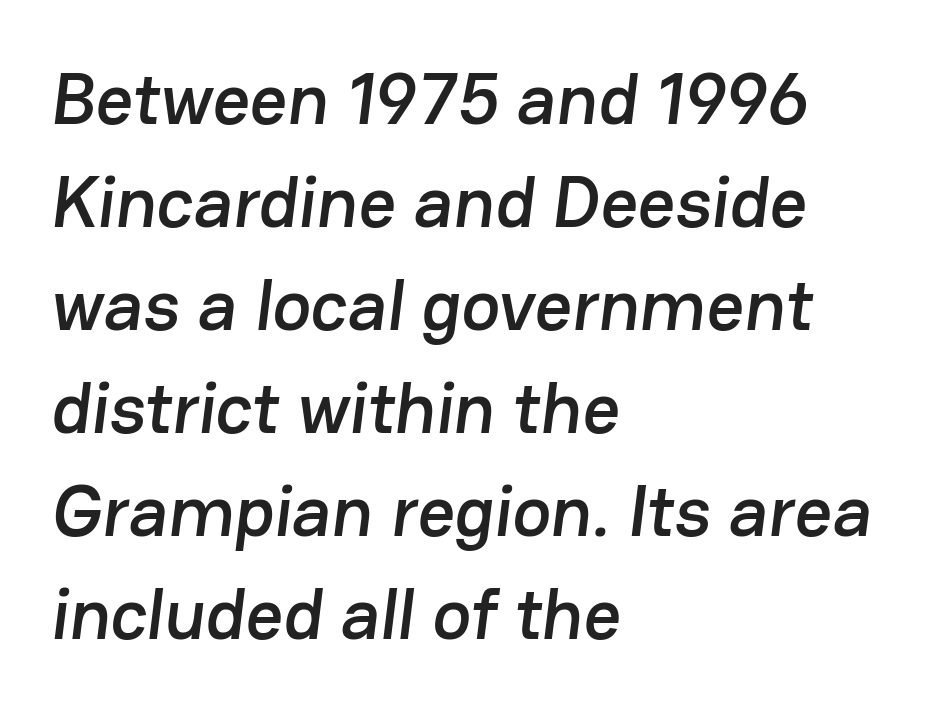
The image shows 73 px sans-serif type; set left-aligned, normal line spacing (1.41x), normal letter spacing, not underlined; low stroke contrast and a medium x-height.
